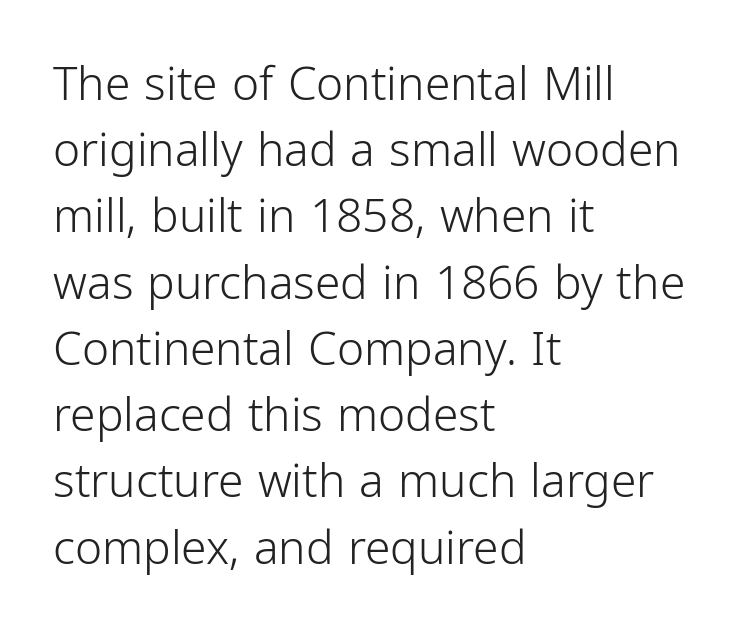
The image shows 46 px light, condensed sans-serif type, upright; set left-aligned, normal line spacing (1.44x), normal letter spacing, not underlined; low stroke contrast and a medium x-height.
